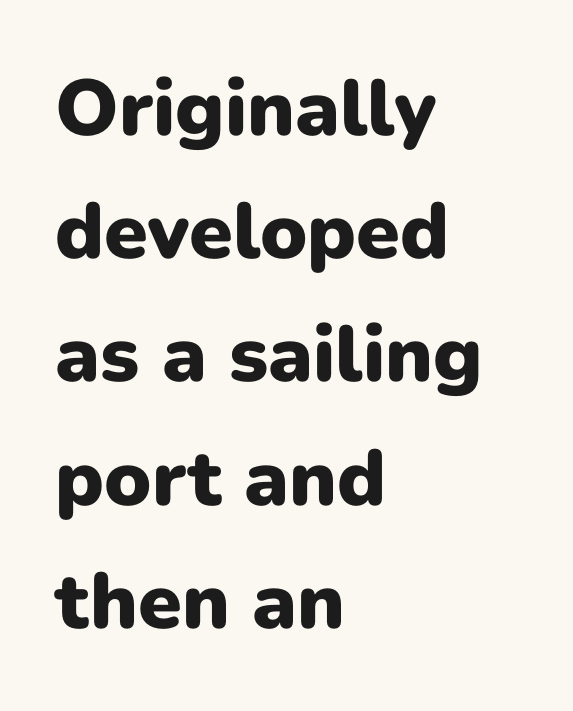
The image shows 79 px heavy sans-serif type, upright; set left-aligned, normal line spacing (1.56x), normal letter spacing, not underlined; low stroke contrast and a medium x-height.
